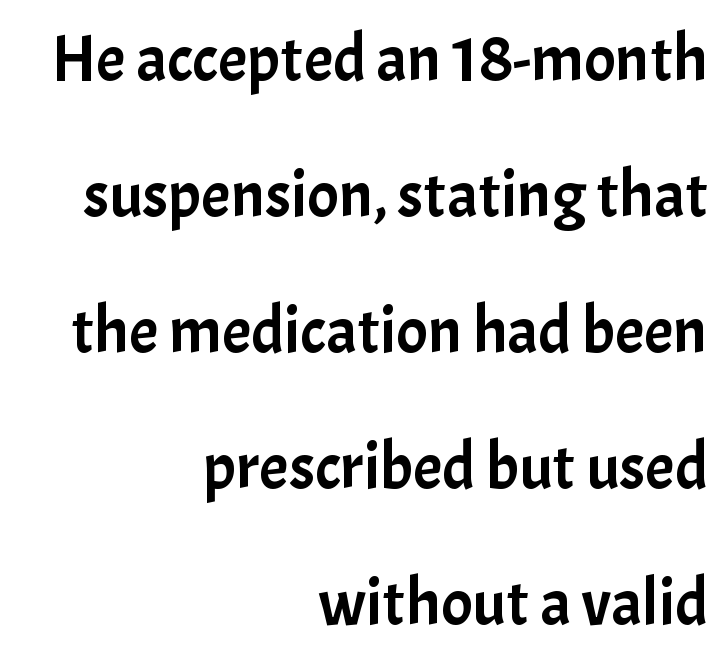
Q: Is the text italic (slanted)? A: No, it is upright.
Q: Is the typeface a serif or a sans-serif typeface? A: Sans-serif.
Q: Is the text underlined? A: No.
Q: How is the paragraph aligned? A: Right-aligned.
Q: Is the spacing between letters normal or unusually wide? A: Normal.
Q: Is the spacing between lines tight, normal or loose? A: Loose.
Q: Width (condensed, normal, or wide)? A: Normal.
Q: Stroke contrast? A: Low.
Q: x-height? A: Medium.
Q: Monospaced? A: No.
